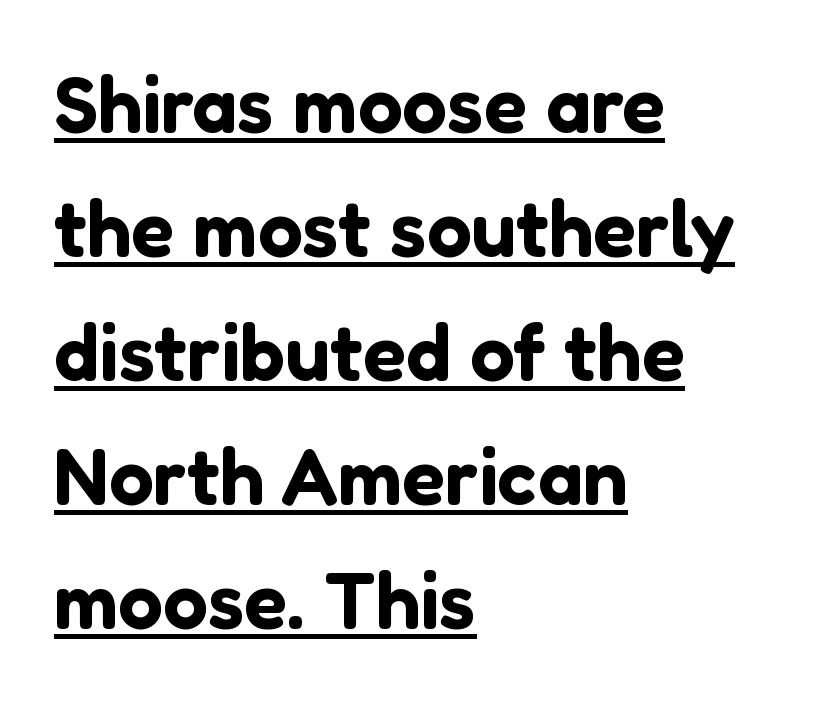
Q: Is the text italic (slanted)? A: No, it is upright.
Q: Is the typeface a serif or a sans-serif typeface? A: Sans-serif.
Q: Is the text underlined? A: Yes.
Q: How is the paragraph aligned? A: Left-aligned.
Q: Is the spacing between letters normal or unusually wide? A: Normal.
Q: Is the spacing between lines tight, normal or loose? A: Normal.
Q: Width (condensed, normal, or wide)? A: Normal.
Q: Stroke contrast? A: Low.
Q: x-height? A: Medium.
Q: Monospaced? A: No.
